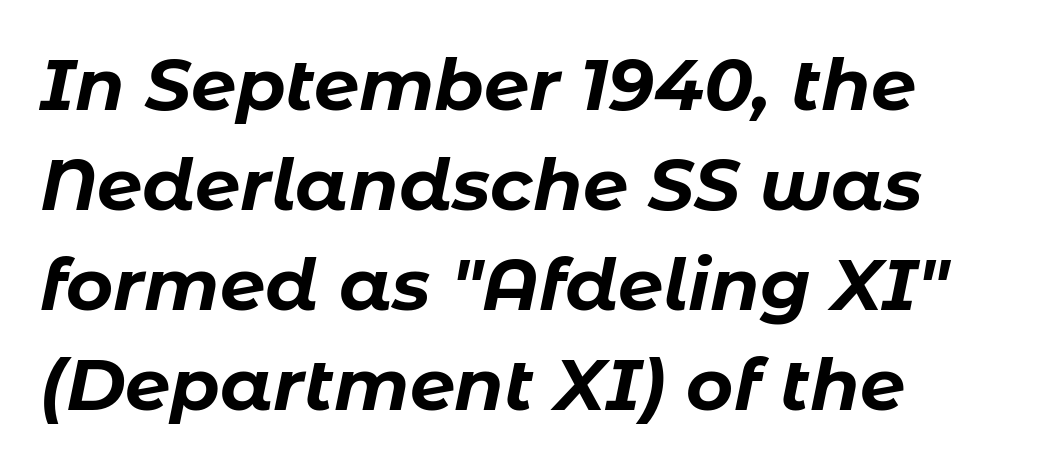
{"italic": "yes", "lean": "right", "slant_degrees": 11, "bold": "yes", "weight": "bold", "width": "normal", "stroke_contrast": "low", "x_height": "medium", "monospaced": "no", "underline": "no", "align": "left", "line_spacing": "normal", "line_spacing_ratio": 1.39, "letter_spacing": "normal", "letter_spacing_em": 0.0, "glyph_px": 72}
